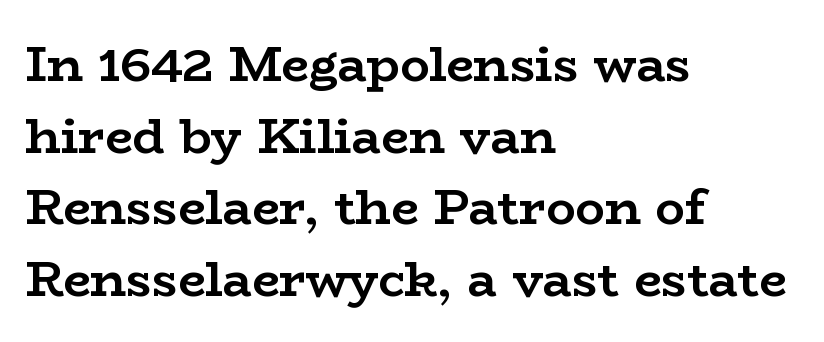
{"serif": "yes", "italic": "no", "bold": "yes", "weight": "semibold", "width": "wide", "stroke_contrast": "low", "x_height": "medium", "monospaced": "no", "underline": "no", "align": "left", "line_spacing": "normal", "line_spacing_ratio": 1.46, "letter_spacing": "normal", "letter_spacing_em": 0.0, "glyph_px": 49}
